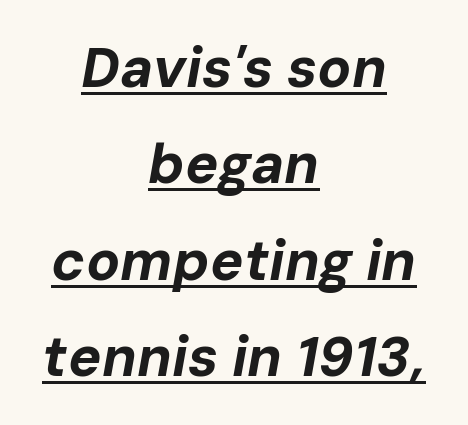
The image shows 56 px bold type, italic (leaning right); set centered, line spacing 1.72x, normal letter spacing, underlined; low stroke contrast and a medium x-height.
